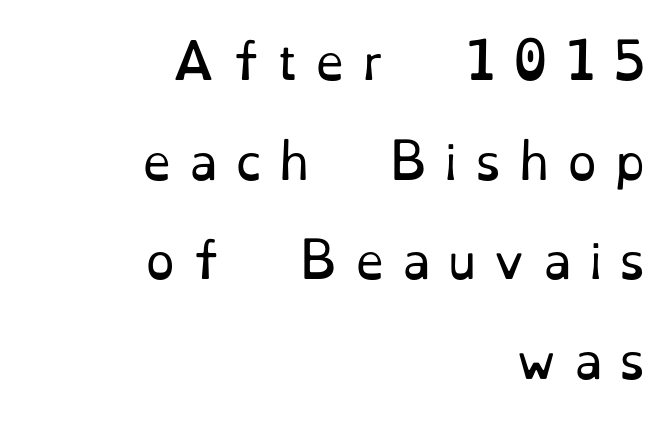
The image shows 47 px regular-weight type, upright; set right-aligned, loose line spacing (2.12x), unusually wide letter spacing (+0.37 em), not underlined; low stroke contrast and a small x-height.
